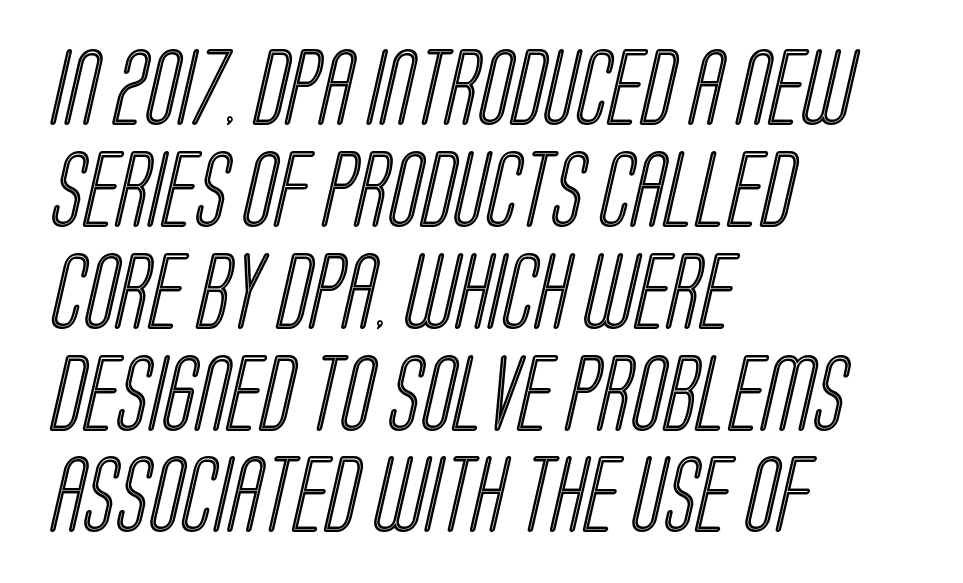
The gaps between neighbouring characters are ordinary and unremarkable. The string is rendered with underlining switched off. Summary of vertical rhythm: regular, with standard interline spacing. Caption: multi-line text, flush left, ragged right. The letters advance in unequal steps, a hallmark of proportional type.
